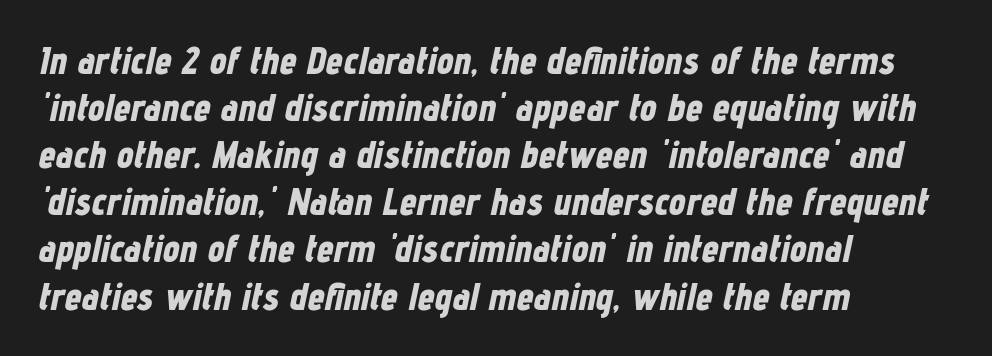
Q: Is the text bold? A: Yes.
Q: Is the text italic (slanted)? A: Yes, it leans right by about 12 degrees.
Q: Is the text underlined? A: No.
Q: How is the paragraph aligned? A: Left-aligned.
Q: Is the spacing between letters normal or unusually wide? A: Normal.
Q: Width (condensed, normal, or wide)? A: Condensed.
Q: Stroke contrast? A: Low.
Q: x-height? A: Medium.
Q: Monospaced? A: No.
